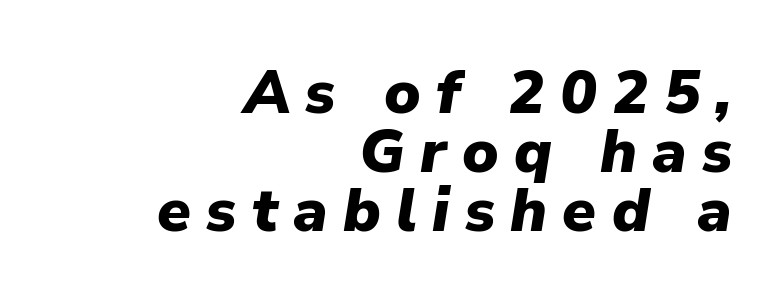
The image shows 61 px heavy type, italic (leaning right); set right-aligned, tight line spacing (0.97x), unusually wide letter spacing (+0.25 em), not underlined; low stroke contrast and a medium x-height.
